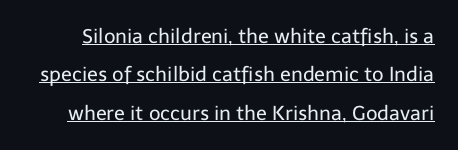
In terms of letterspacing, this is plain default setting. Quick note: interline space is abundant. What decoration does the sample have? An underline. Is this a heavy cut? Hardly; it is regular or lighter. Notice how the stems are strictly vertical — no italics here.
